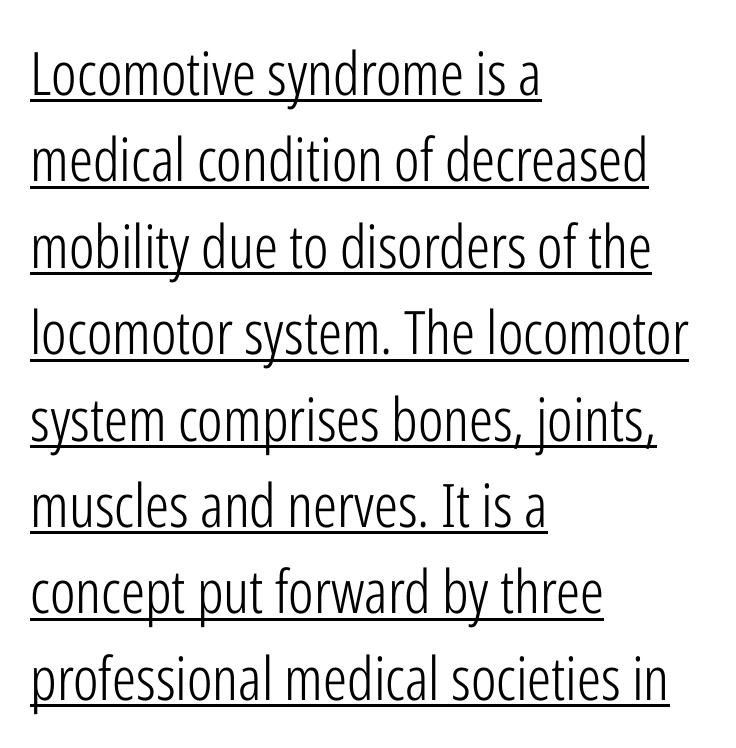
{"serif": "no", "italic": "no", "bold": "no", "weight": "light", "width": "condensed", "stroke_contrast": "low", "x_height": "medium", "monospaced": "no", "underline": "yes", "align": "left", "line_spacing": "normal", "line_spacing_ratio": 1.44, "letter_spacing": "normal", "letter_spacing_em": 0.0, "glyph_px": 60}
